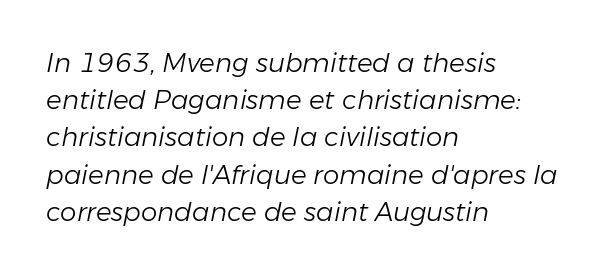
Evenly set lines give the paragraph a standard silhouette. The strokes are not fattened; the text isn't bold. Style check: oblique. Notice how the passage keeps a crisp vertical edge on the left only. The area under the type is left untouched. Look at the tracking — it's just the regular setting, nothing added.
